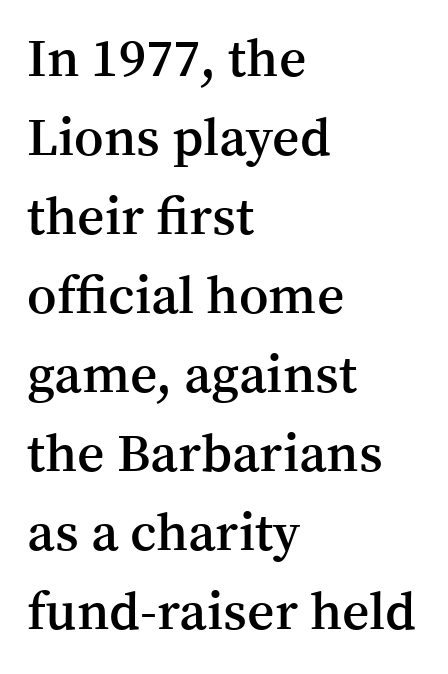
{"serif": "yes", "italic": "no", "bold": "semi", "weight": "semibold", "width": "normal", "stroke_contrast": "medium", "x_height": "medium", "monospaced": "no", "underline": "no", "align": "left", "line_spacing": "normal", "line_spacing_ratio": 1.49, "letter_spacing": "normal", "letter_spacing_em": 0.0, "glyph_px": 53}
